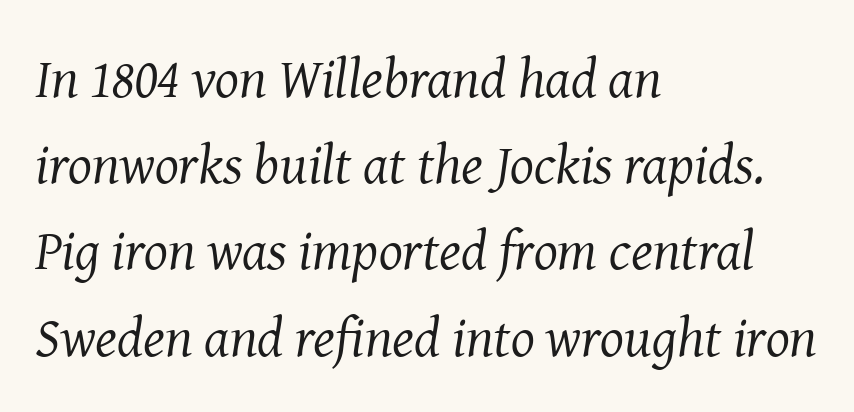
Q: Is the text bold? A: No.
Q: Is the text italic (slanted)? A: Yes, it leans right by about 8 degrees.
Q: Is the typeface a serif or a sans-serif typeface? A: Serif.
Q: Is the text underlined? A: No.
Q: How is the paragraph aligned? A: Left-aligned.
Q: Is the spacing between letters normal or unusually wide? A: Normal.
Q: Is the spacing between lines tight, normal or loose? A: Normal.
Q: Width (condensed, normal, or wide)? A: Normal.
Q: Stroke contrast? A: Medium.
Q: x-height? A: Medium.
Q: Monospaced? A: No.
